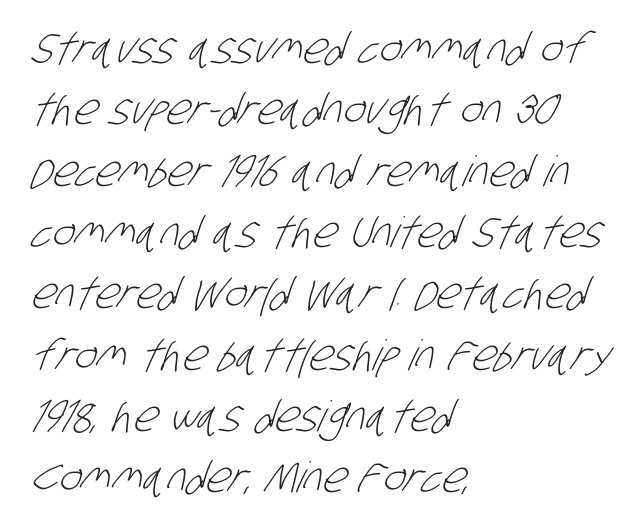
Q: Is the text bold? A: No.
Q: Is the typeface a serif or a sans-serif typeface? A: Sans-serif.
Q: Is the text underlined? A: No.
Q: How is the paragraph aligned? A: Left-aligned.
Q: Is the spacing between letters normal or unusually wide? A: Normal.
Q: Is the spacing between lines tight, normal or loose? A: Normal.
Q: Width (condensed, normal, or wide)? A: Condensed.
Q: Stroke contrast? A: Low.
Q: x-height? A: Large.
Q: Monospaced? A: No.
